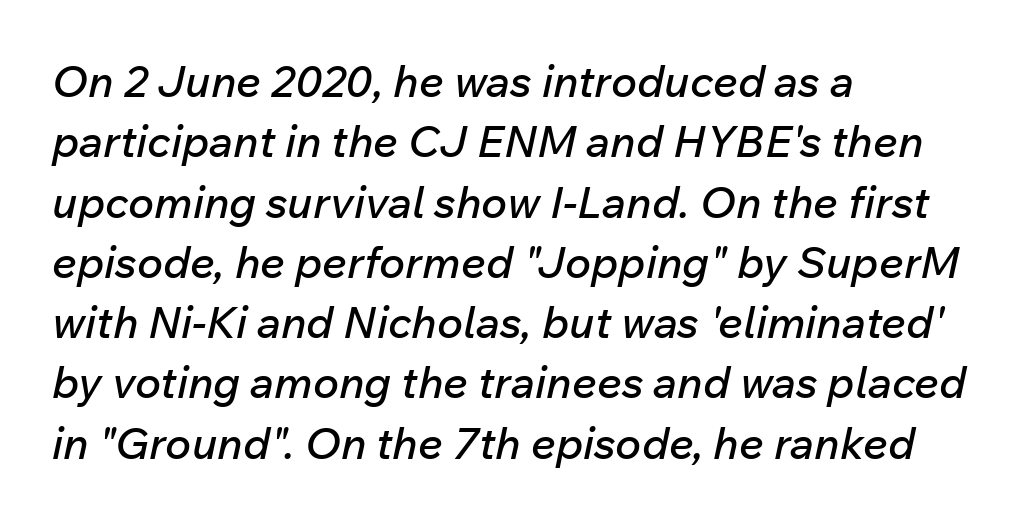
{"italic": "yes", "lean": "right", "slant_degrees": 12, "width": "normal", "stroke_contrast": "low", "x_height": "medium", "monospaced": "no", "underline": "no", "align": "left", "line_spacing": "normal", "line_spacing_ratio": 1.37, "letter_spacing": "normal", "letter_spacing_em": 0.0, "glyph_px": 44}
